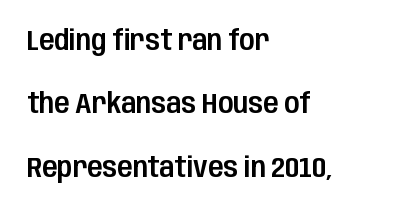
{"serif": "no", "italic": "no", "width": "condensed", "stroke_contrast": "low", "x_height": "large", "monospaced": "no", "underline": "no", "align": "left", "line_spacing": "loose", "line_spacing_ratio": 2.26, "letter_spacing": "normal", "letter_spacing_em": 0.0, "glyph_px": 28}
